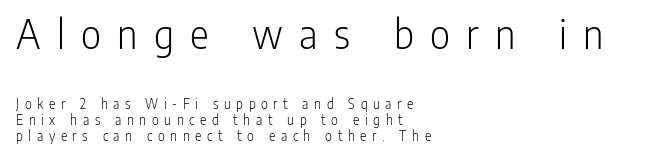
Q: Is the text bold? A: No.
Q: Is the text italic (slanted)? A: No, it is upright.
Q: Is the typeface a serif or a sans-serif typeface? A: Sans-serif.
Q: Is the text underlined? A: No.
Q: How is the paragraph aligned? A: Left-aligned.
Q: Is the spacing between letters normal or unusually wide? A: Unusually wide.
Q: Is the spacing between lines tight, normal or loose? A: Tight.
Q: Which block of text is set in a larger size, the first (top) or the second (bottom)? A: The first (top) one.
Q: Width (condensed, normal, or wide)? A: Condensed.
Q: Stroke contrast? A: Low.
Q: x-height? A: Medium.
Q: Monospaced? A: No.
